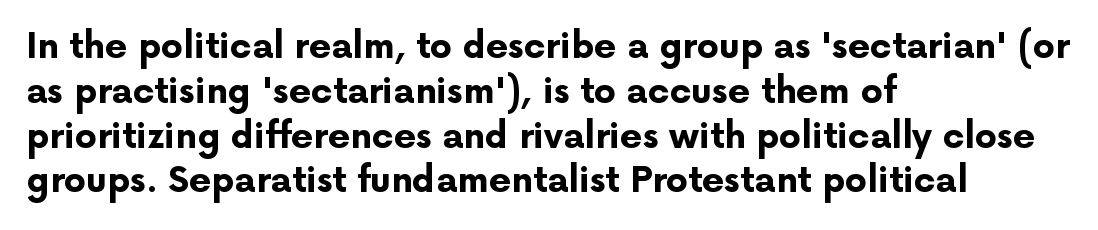
Caption: standard tracking, unaltered. Leading matches the norm, producing a regular column. Examine the stroke ends and you'll find no serifs. Notice how the passage keeps a crisp vertical edge on the left only. The glyphs are unaccompanied by any horizontal stroke below them. Notice how the stems are strictly vertical — no italics here.
